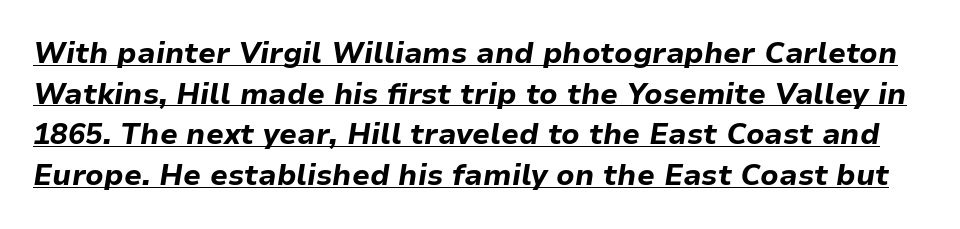
{"italic": "yes", "lean": "right", "slant_degrees": 9, "bold": "yes", "weight": "bold", "width": "normal", "stroke_contrast": "low", "x_height": "medium", "monospaced": "no", "underline": "yes", "line_spacing": "normal", "line_spacing_ratio": 1.4, "letter_spacing": "normal", "letter_spacing_em": 0.0, "glyph_px": 29}
